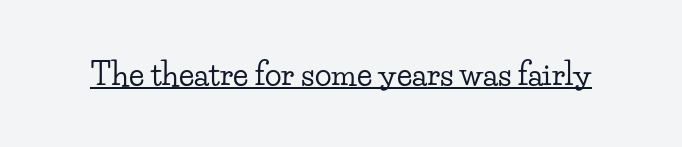
Q: Is the text italic (slanted)? A: No, it is upright.
Q: Is the typeface a serif or a sans-serif typeface? A: Serif.
Q: Is the text underlined? A: Yes.
Q: Is the spacing between letters normal or unusually wide? A: Normal.
Q: Width (condensed, normal, or wide)? A: Wide.
Q: Stroke contrast? A: Low.
Q: x-height? A: Small.
Q: Monospaced? A: No.
